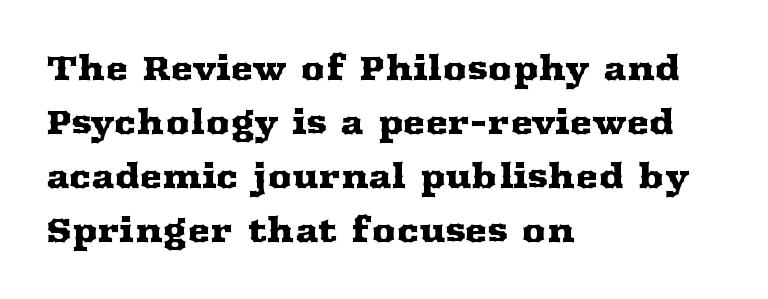
The image shows 34 px wide serif type, upright; set left-aligned, normal line spacing (1.59x), normal letter spacing, not underlined; medium stroke contrast and a medium x-height.
